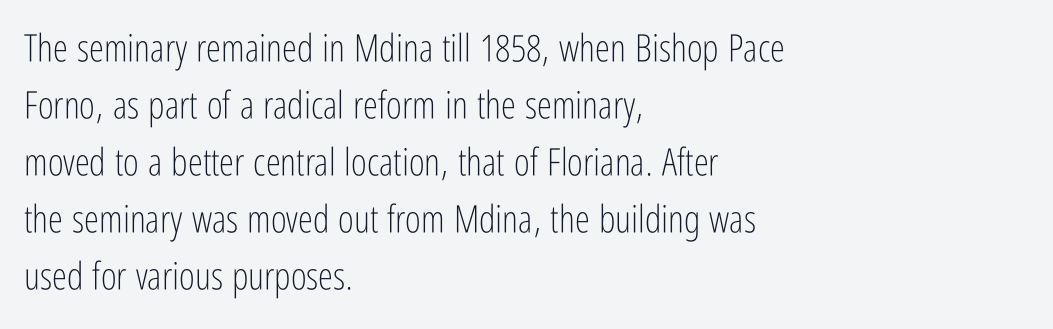
{"serif": "no", "italic": "no", "bold": "no", "weight": "light", "width": "condensed", "stroke_contrast": "low", "x_height": "medium", "monospaced": "no", "underline": "no", "align": "left", "line_spacing": "normal", "line_spacing_ratio": 1.5, "letter_spacing": "normal", "letter_spacing_em": 0.0, "glyph_px": 38}
